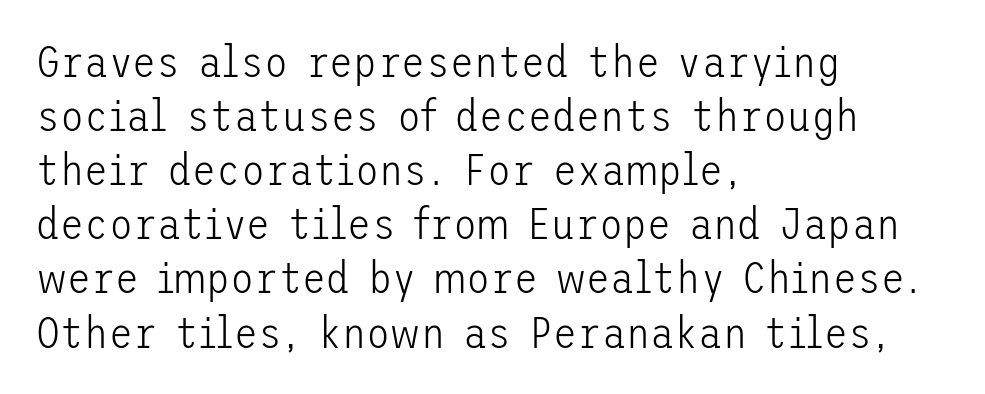
The image shows 44 px light sans-serif type, upright; set left-aligned, line spacing 1.23x, normal letter spacing, not underlined; low stroke contrast and a medium x-height.
